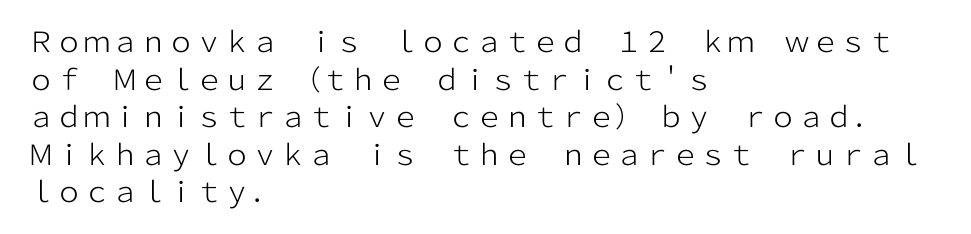
Q: Is the text bold? A: No.
Q: Is the text italic (slanted)? A: No, it is upright.
Q: Is the typeface a serif or a sans-serif typeface? A: Sans-serif.
Q: Is the text underlined? A: No.
Q: How is the paragraph aligned? A: Left-aligned.
Q: Is the spacing between letters normal or unusually wide? A: Normal.
Q: Is the spacing between lines tight, normal or loose? A: Normal.
Q: Width (condensed, normal, or wide)? A: Normal.
Q: Stroke contrast? A: Low.
Q: x-height? A: Medium.
Q: Monospaced? A: No.
